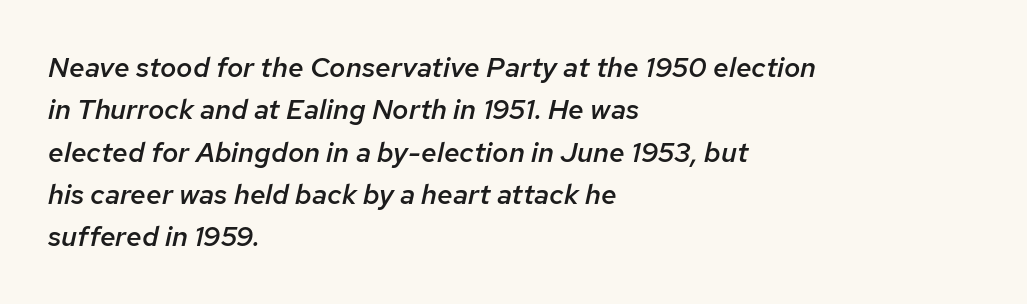
The image shows 28 px semibold type, italic (leaning right); set left-aligned, normal line spacing (1.51x), normal letter spacing, not underlined; low stroke contrast and a medium x-height.
